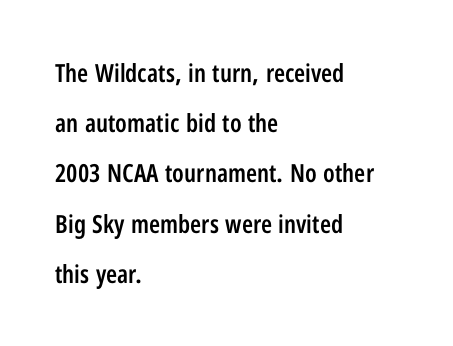
Q: Is the text bold? A: Semi-bold.
Q: Is the text italic (slanted)? A: No, it is upright.
Q: Is the text underlined? A: No.
Q: How is the paragraph aligned? A: Left-aligned.
Q: Is the spacing between letters normal or unusually wide? A: Normal.
Q: Is the spacing between lines tight, normal or loose? A: Loose.
